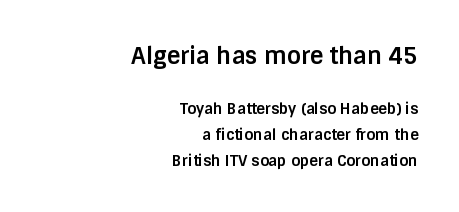
Casual observation: everything's shoved over to the right. The letterforms sit shoulder to shoulder at normal distance. Heavy-handed strokes throughout: this text is bold. The earlier block is typeset at a bigger size than the later block.
